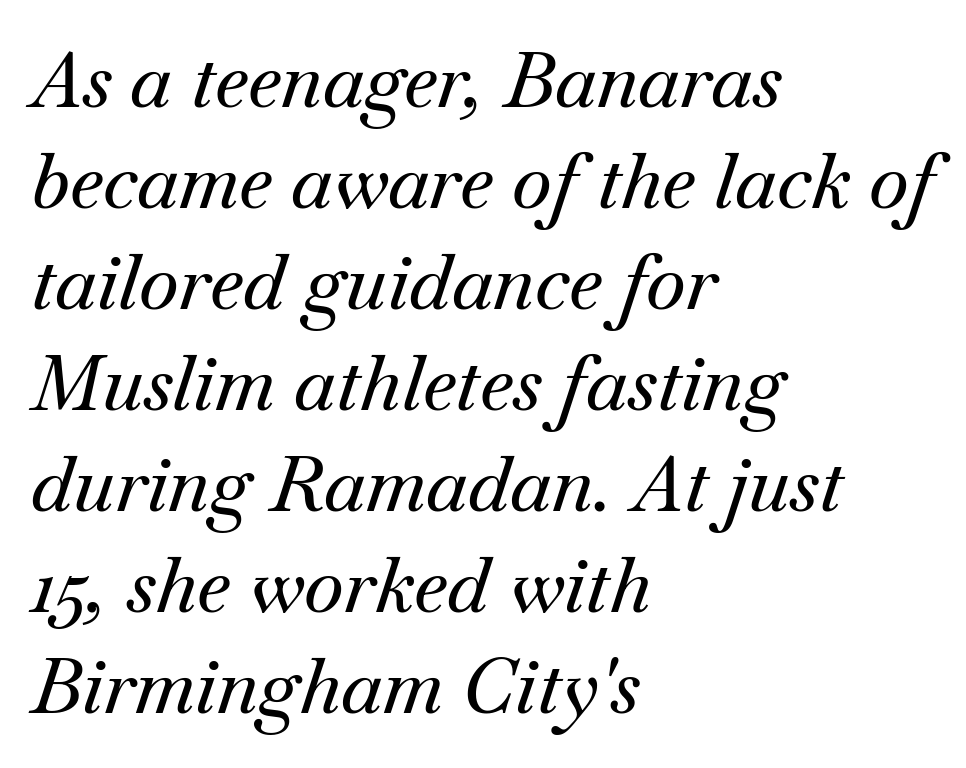
The type is set solid horizontally, with unmodified tracking. Underlining? Definitely not there. The lines in this sample share a left origin and differ only in where they stop. Whoever set this chose a conventional vertical rhythm.
